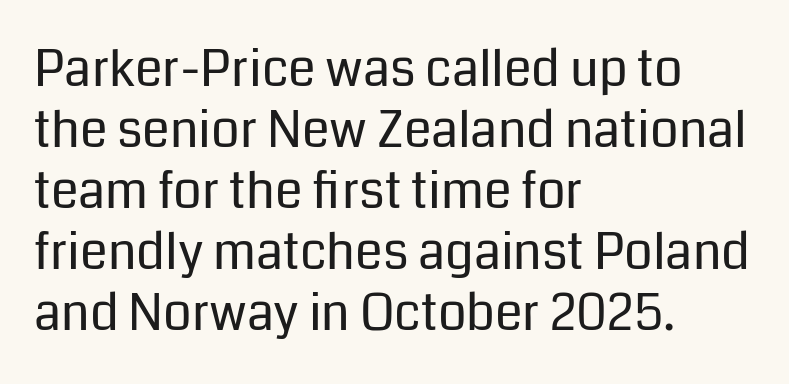
Every character sits straight up, as roman type does. Clear beneath every line of the passage. Examine the stroke ends and you'll find no serifs. Students, note that the glyphs here touch the page at normal intervals. The rendering uses natural spacing where letterforms have individual widths. Letters have the restrained weight of plain body copy at most.
